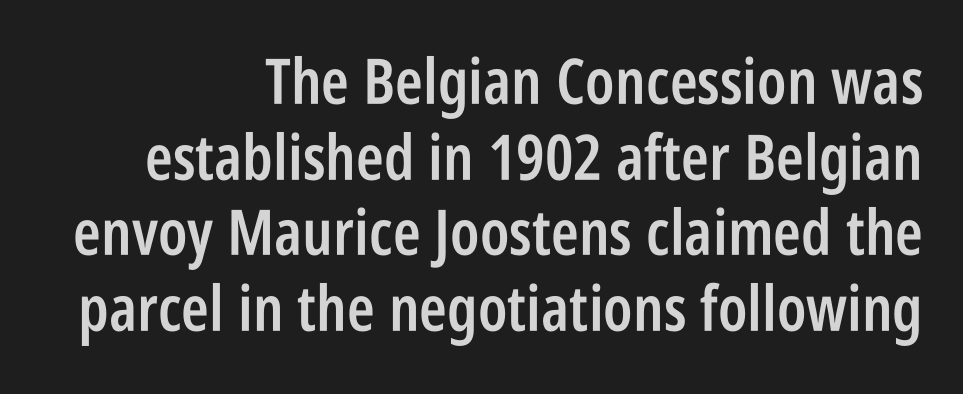
The image shows 63 px semibold, condensed sans-serif type, upright; set right-aligned, line spacing 1.2x, normal letter spacing, not underlined; low stroke contrast and a large x-height.
